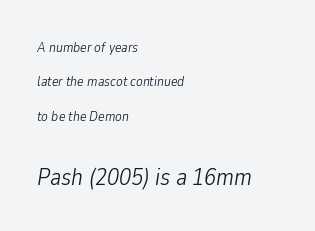
The image shows 24 px text type, italic (leaning right); set left-aligned, loose line spacing (2.46x), normal letter spacing, not underlined; the second (bottom) block is 1.71x larger.
